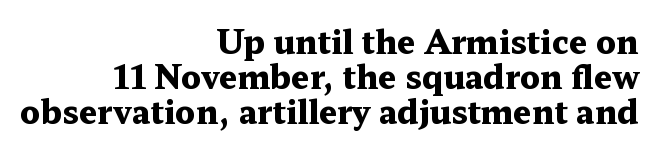
The image shows 32 px heavy, wide serif type, upright; set right-aligned, tight line spacing (1.09x), normal letter spacing, not underlined; medium stroke contrast and a medium x-height.
